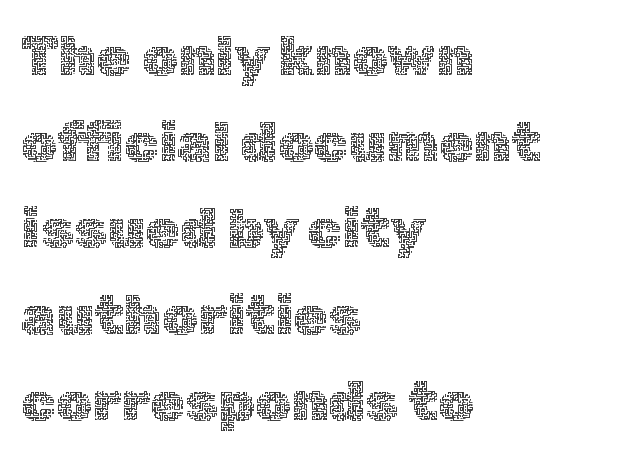
{"italic": "no", "bold": "no", "weight": "thin", "width": "normal", "x_height": "medium", "monospaced": "no", "underline": "no", "align": "left", "line_spacing": "normal", "line_spacing_ratio": 1.54, "letter_spacing": "normal", "letter_spacing_em": 0.0, "glyph_px": 56}
